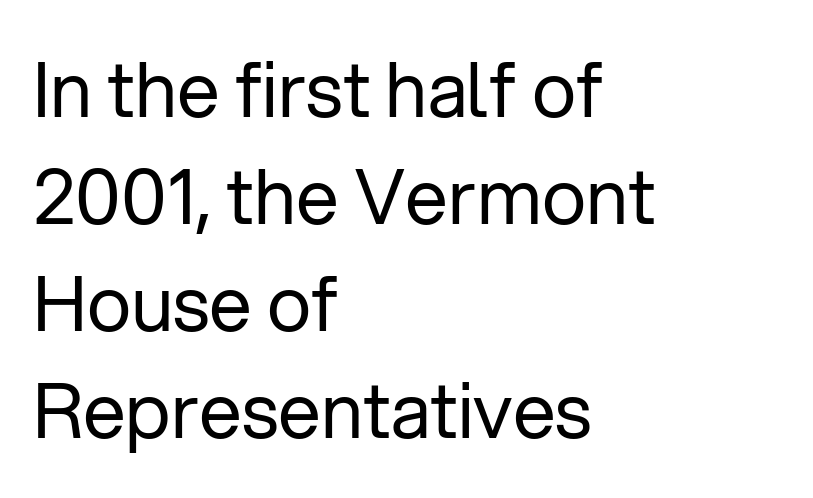
{"serif": "no", "italic": "no", "bold": "no", "weight": "regular", "width": "normal", "stroke_contrast": "low", "x_height": "medium", "monospaced": "no", "underline": "no", "align": "left", "line_spacing": "normal", "line_spacing_ratio": 1.41, "letter_spacing": "normal", "letter_spacing_em": 0.0, "glyph_px": 76}
